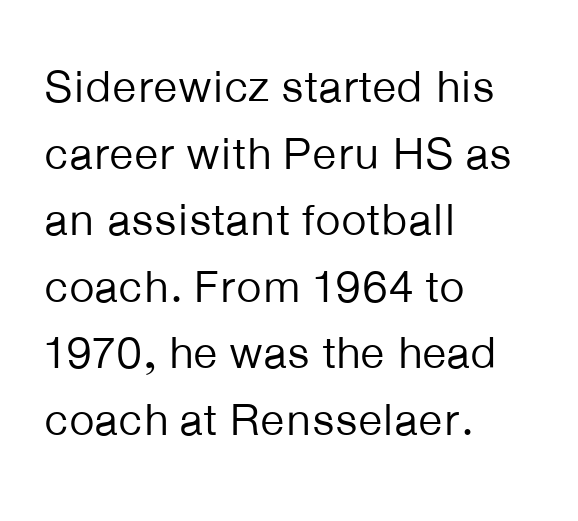
Q: Is the text bold? A: No.
Q: Is the text italic (slanted)? A: No, it is upright.
Q: Is the typeface a serif or a sans-serif typeface? A: Sans-serif.
Q: Is the text underlined? A: No.
Q: How is the paragraph aligned? A: Left-aligned.
Q: Is the spacing between letters normal or unusually wide? A: Normal.
Q: Is the spacing between lines tight, normal or loose? A: Normal.
Q: Width (condensed, normal, or wide)? A: Normal.
Q: Stroke contrast? A: Low.
Q: x-height? A: Medium.
Q: Monospaced? A: No.
